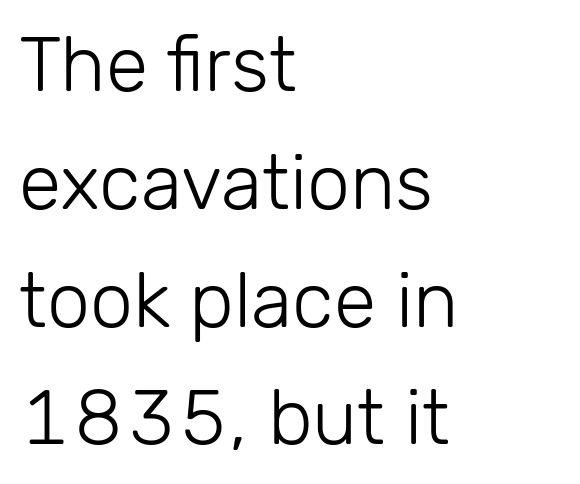
The image shows 77 px light sans-serif type, upright; set left-aligned, normal line spacing (1.53x), normal letter spacing, not underlined; low stroke contrast and a medium x-height.
